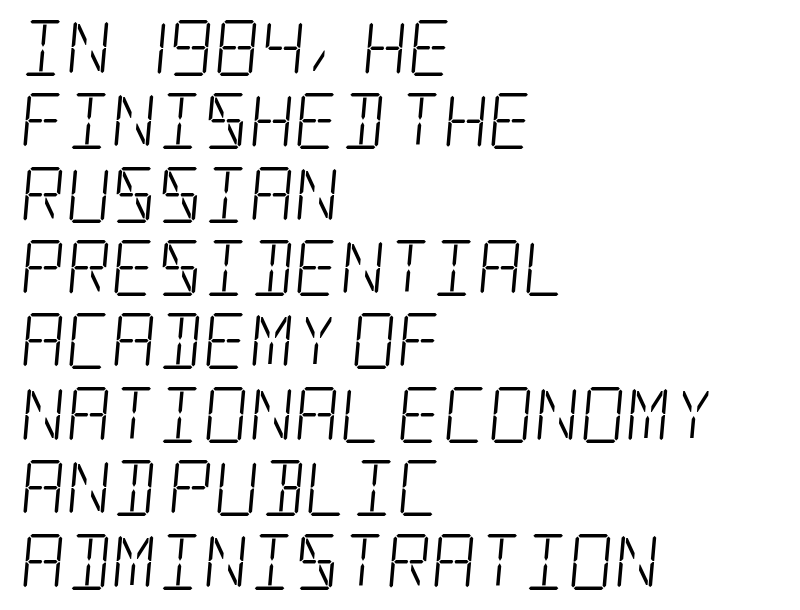
{"serif": "yes", "bold": "no", "weight": "light", "width": "condensed", "stroke_contrast": "low", "x_height": "large", "underline": "no", "align": "left", "line_spacing": "normal", "line_spacing_ratio": 1.31, "letter_spacing": "normal", "letter_spacing_em": 0.0, "glyph_px": 56}
